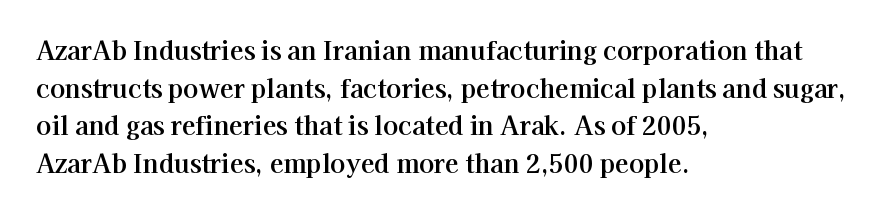
The image shows 25 px text type, upright; set left-aligned, normal line spacing (1.51x), normal letter spacing, not underlined.
